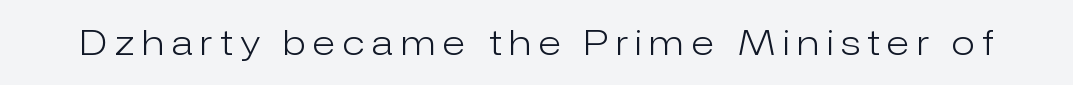
Q: Is the text bold? A: No.
Q: Is the text italic (slanted)? A: No, it is upright.
Q: Is the typeface a serif or a sans-serif typeface? A: Sans-serif.
Q: Is the text underlined? A: No.
Q: Is the spacing between letters normal or unusually wide? A: Unusually wide.
Q: Width (condensed, normal, or wide)? A: Normal.
Q: Stroke contrast? A: Low.
Q: x-height? A: Medium.
Q: Monospaced? A: No.
